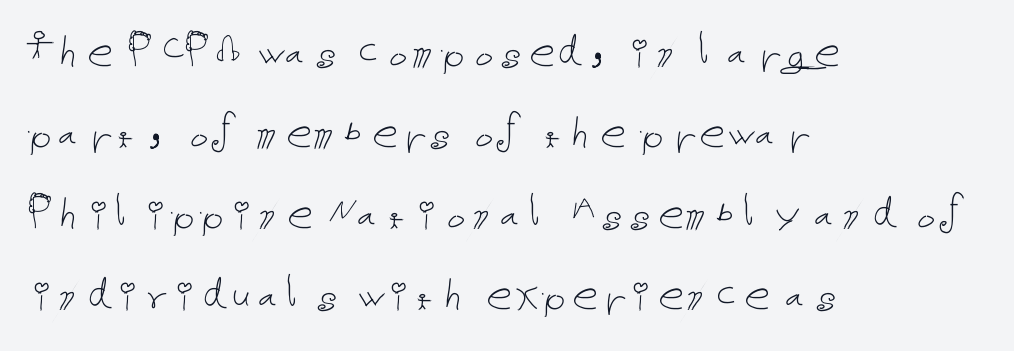
The image shows 51 px thin type, upright; set left-aligned, normal line spacing (1.59x), normal letter spacing, not underlined; low stroke contrast and a medium x-height.
